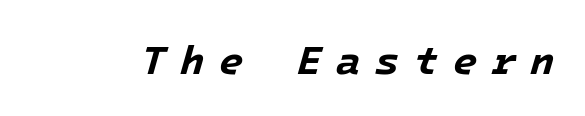
Q: Is the text bold? A: Yes.
Q: Is the text italic (slanted)? A: Yes, it leans right by about 16 degrees.
Q: Is the text underlined? A: No.
Q: Is the spacing between letters normal or unusually wide? A: Unusually wide.
Q: Width (condensed, normal, or wide)? A: Normal.
Q: Stroke contrast? A: Low.
Q: x-height? A: Medium.
